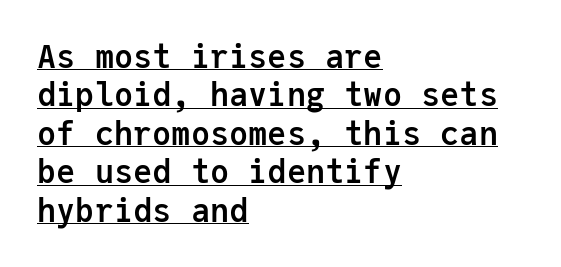
{"serif": "no", "italic": "no", "bold": "yes", "weight": "semibold", "width": "normal", "stroke_contrast": "low", "x_height": "medium", "monospaced": "yes", "underline": "yes", "align": "left", "line_spacing_ratio": 1.2, "letter_spacing": "normal", "letter_spacing_em": 0.0, "glyph_px": 32}
